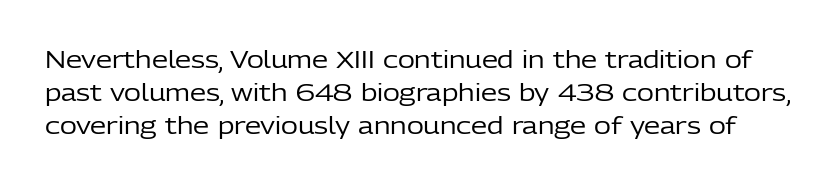
Q: Is the text bold? A: No.
Q: Is the text italic (slanted)? A: No, it is upright.
Q: Is the text underlined? A: No.
Q: Is the spacing between letters normal or unusually wide? A: Normal.
Q: Is the spacing between lines tight, normal or loose? A: Normal.
